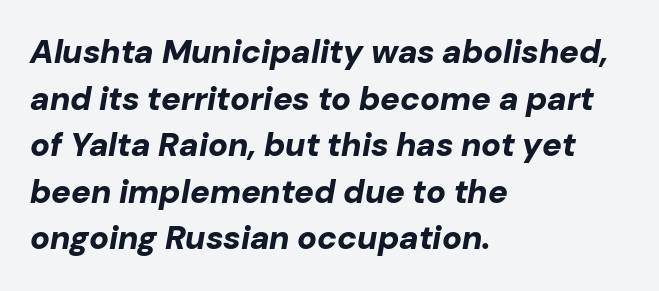
{"italic": "yes", "lean": "right", "slant_degrees": 10, "bold": "yes", "weight": "bold", "width": "normal", "stroke_contrast": "low", "x_height": "medium", "monospaced": "no", "underline": "no", "align": "left", "line_spacing": "normal", "line_spacing_ratio": 1.41, "letter_spacing": "normal", "letter_spacing_em": 0.0, "glyph_px": 33}
